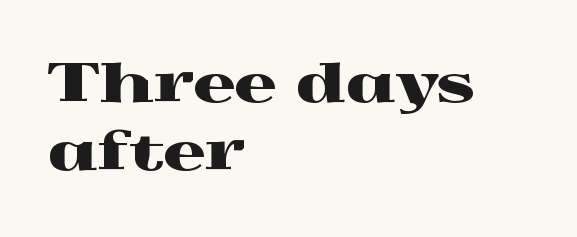
Q: Is the text italic (slanted)? A: No, it is upright.
Q: Is the typeface a serif or a sans-serif typeface? A: Serif.
Q: Is the text underlined? A: No.
Q: How is the paragraph aligned? A: Left-aligned.
Q: Is the spacing between letters normal or unusually wide? A: Normal.
Q: Is the spacing between lines tight, normal or loose? A: Normal.
Q: Width (condensed, normal, or wide)? A: Wide.
Q: x-height? A: Medium.
Q: Monospaced? A: No.
